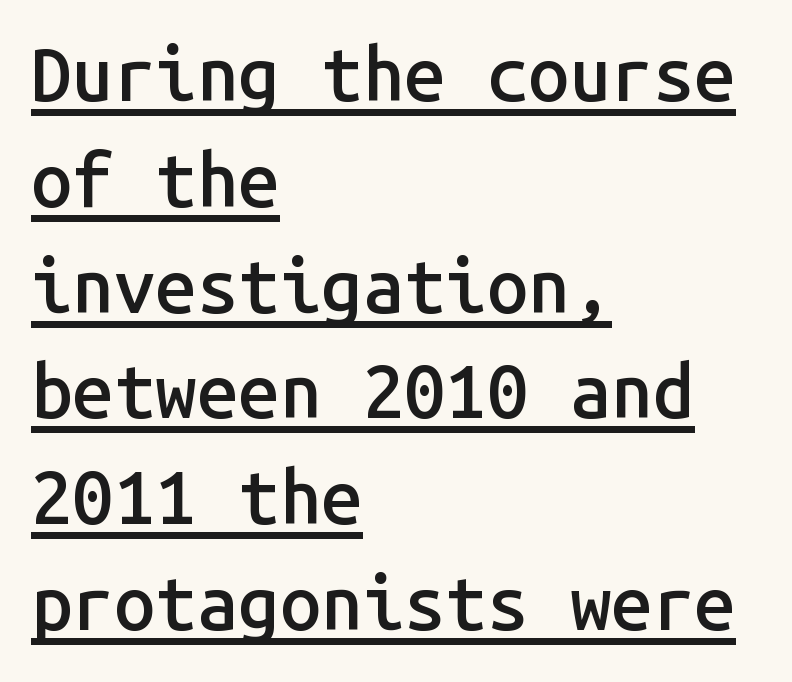
{"serif": "no", "italic": "no", "bold": "semi", "weight": "semibold", "width": "normal", "stroke_contrast": "low", "x_height": "medium", "monospaced": "yes", "underline": "yes", "align": "left", "line_spacing": "normal", "line_spacing_ratio": 1.43, "letter_spacing": "normal", "letter_spacing_em": 0.0, "glyph_px": 74}
